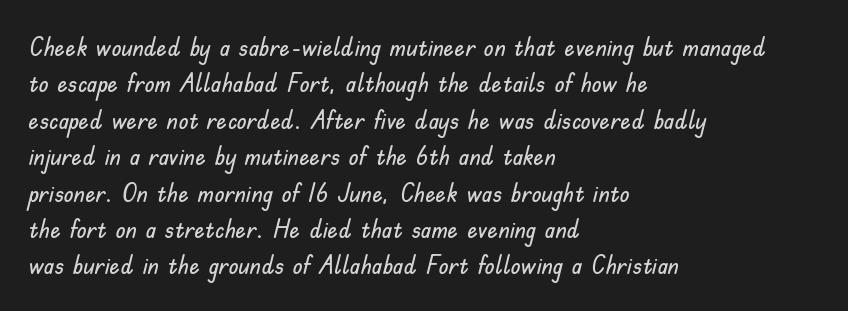
Q: Is the text italic (slanted)? A: Yes.
Q: Is the text underlined? A: No.
Q: How is the paragraph aligned? A: Left-aligned.
Q: Is the spacing between letters normal or unusually wide? A: Normal.
Q: Is the spacing between lines tight, normal or loose? A: Normal.
